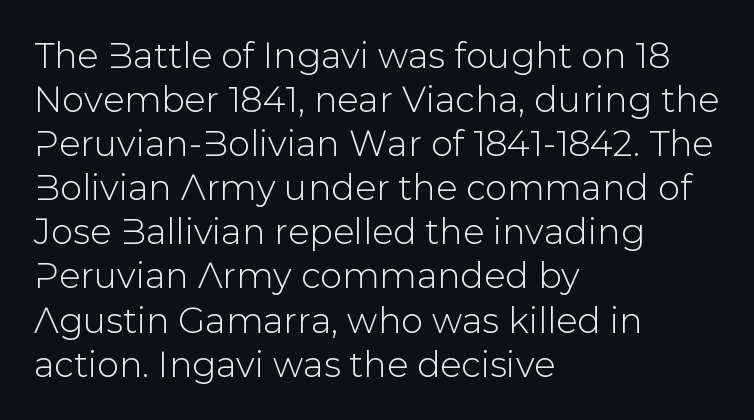
{"serif": "no", "italic": "no", "width": "normal", "stroke_contrast": "low", "x_height": "medium", "monospaced": "no", "underline": "no", "align": "left", "line_spacing": "normal", "line_spacing_ratio": 1.26, "letter_spacing": "normal", "letter_spacing_em": 0.0, "glyph_px": 35}
